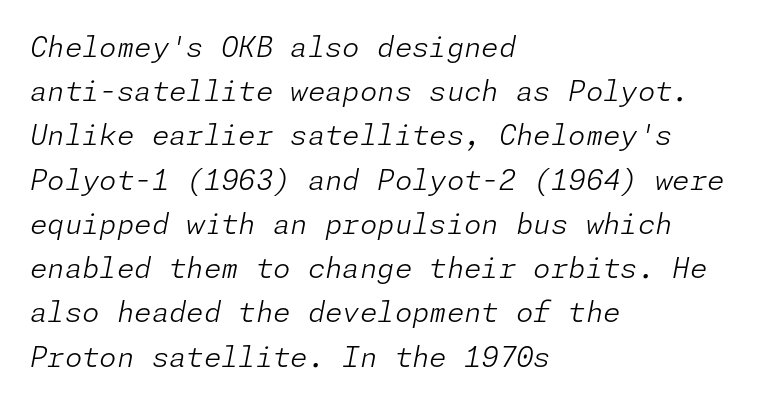
{"italic": "yes", "lean": "right", "slant_degrees": 11, "bold": "no", "weight": "light", "width": "normal", "stroke_contrast": "low", "x_height": "medium", "underline": "no", "align": "left", "line_spacing": "normal", "line_spacing_ratio": 1.58, "letter_spacing": "normal", "letter_spacing_em": 0.0, "glyph_px": 28}
